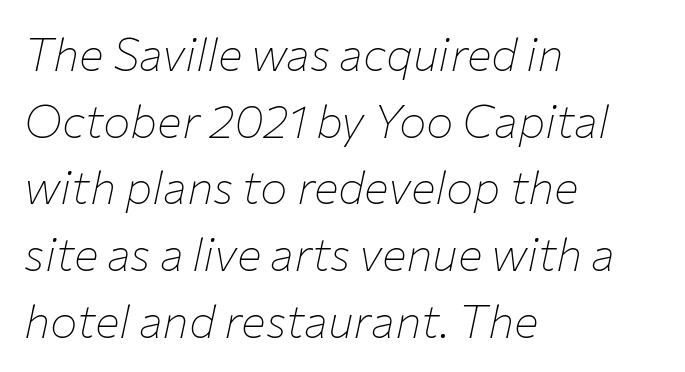
Q: Is the text bold? A: No.
Q: Is the text italic (slanted)? A: Yes, it leans right by about 12 degrees.
Q: Is the text underlined? A: No.
Q: How is the paragraph aligned? A: Left-aligned.
Q: Is the spacing between letters normal or unusually wide? A: Normal.
Q: Is the spacing between lines tight, normal or loose? A: Normal.
Q: Width (condensed, normal, or wide)? A: Normal.
Q: Stroke contrast? A: Low.
Q: x-height? A: Medium.
Q: Monospaced? A: No.
